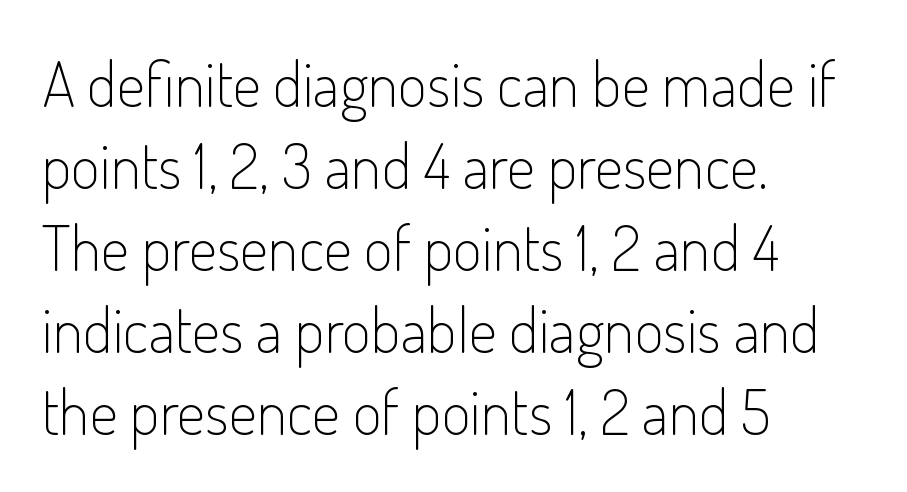
This sample keeps an unexceptional amount of space between lines. All the whitespace from short lines collects on the right. What kind of face is this? One without serifs — a sans. Descenders are the only things crossing below the line. A typesetter would mark this as roman, not italic. The passage shown is not bold in any degree.
